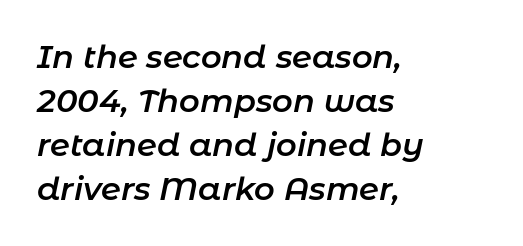
The image shows 32 px semibold type, italic (leaning right); set left-aligned, normal line spacing (1.37x), normal letter spacing, not underlined; low stroke contrast and a medium x-height.
